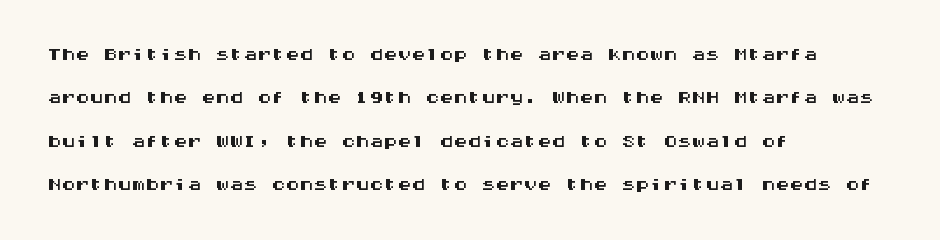
Letters rest on an invisible, unmarked baseline. It's the straight-up-and-down kind of type. Successive baselines arrive at the customary interval. Grotesque or geometric, the face here clearly has no serifs. The paragraph shown leans on its left margin. Characters follow at the spacing the type designer built in.
